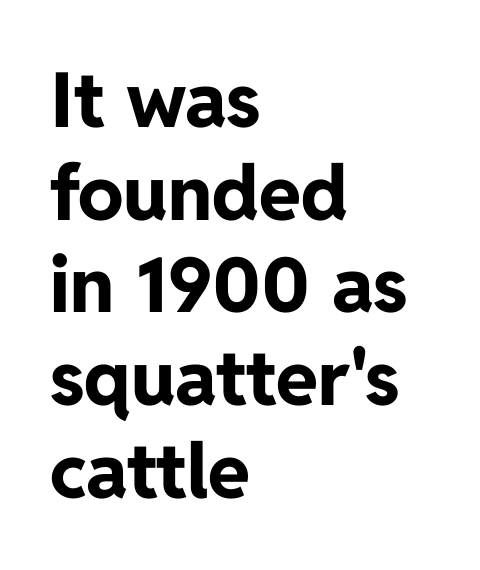
The image shows 76 px bold sans-serif type, upright; set left-aligned, line spacing 1.22x, normal letter spacing, not underlined; low stroke contrast and a medium x-height.
